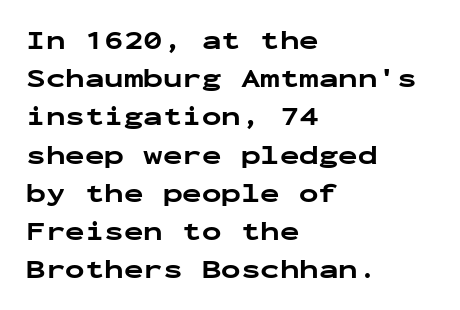
{"italic": "no", "bold": "yes", "underline": "no", "align": "left", "line_spacing": "normal", "line_spacing_ratio": 1.47, "letter_spacing": "normal", "letter_spacing_em": 0.0, "glyph_px": 26}
